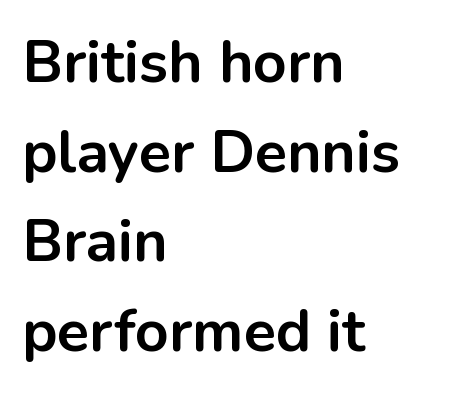
The image shows 59 px bold sans-serif type, upright; set left-aligned, normal line spacing (1.52x), normal letter spacing, not underlined; low stroke contrast and a medium x-height.
